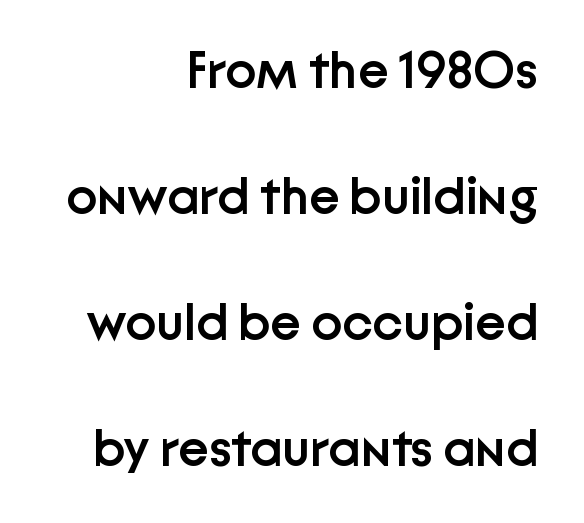
Q: Is the text bold? A: Semi-bold.
Q: Is the text italic (slanted)? A: No, it is upright.
Q: Is the typeface a serif or a sans-serif typeface? A: Sans-serif.
Q: Is the text underlined? A: No.
Q: How is the paragraph aligned? A: Right-aligned.
Q: Is the spacing between letters normal or unusually wide? A: Normal.
Q: Is the spacing between lines tight, normal or loose? A: Loose.
Q: Width (condensed, normal, or wide)? A: Normal.
Q: Stroke contrast? A: Low.
Q: x-height? A: Medium.
Q: Monospaced? A: No.
